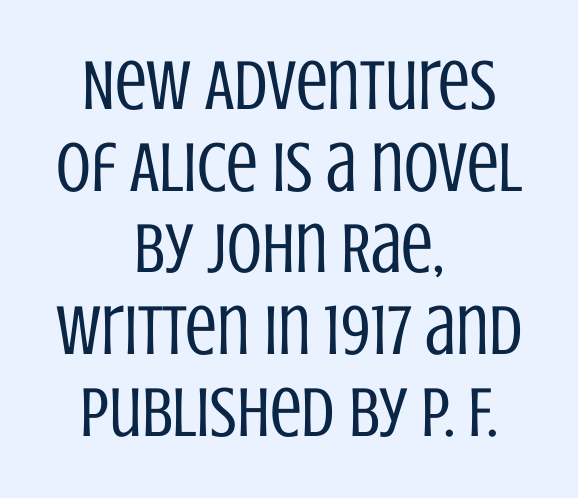
The horizontal fit of the characters is conventional and even. The line-height multiplier appears low, near solid setting. Clear beneath every line of the passage. If you folded the block vertically in half, each line would mirror itself in length. The font is comparable to plain body text, perhaps lighter. The passage shown is typed in a proportional face where columns would drift.
